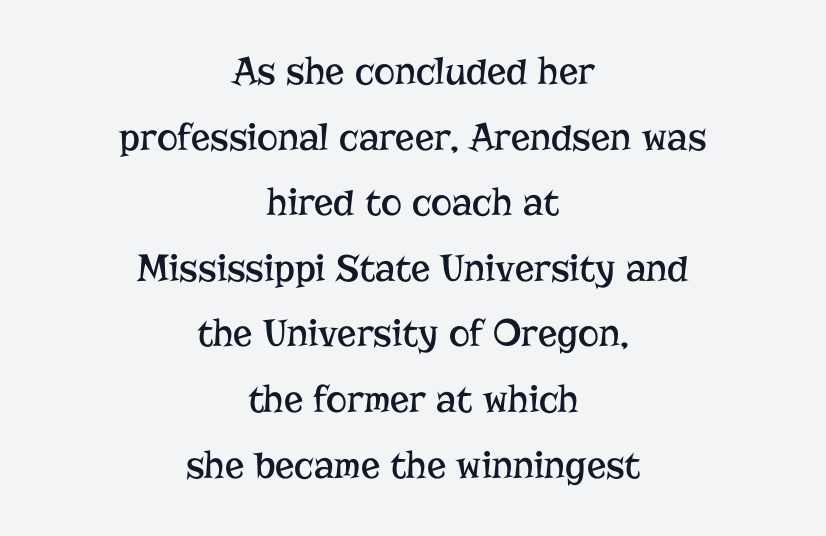
{"serif": "yes", "italic": "no", "bold": "no", "weight": "regular", "width": "normal", "stroke_contrast": "low", "x_height": "medium", "monospaced": "no", "underline": "no", "align": "center", "line_spacing": "normal", "line_spacing_ratio": 1.64, "letter_spacing": "normal", "letter_spacing_em": 0.0, "glyph_px": 40}
